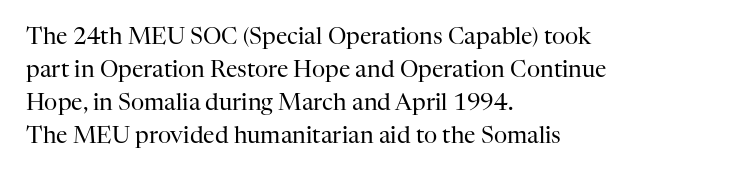
Honestly, the row spacing looks completely unremarkable. Caption: face not bold, strokes unweighted. Posture: vertical. This rendering features lettering with no underline. The setting favours the left margin, as ordinary paragraphs usually do.
